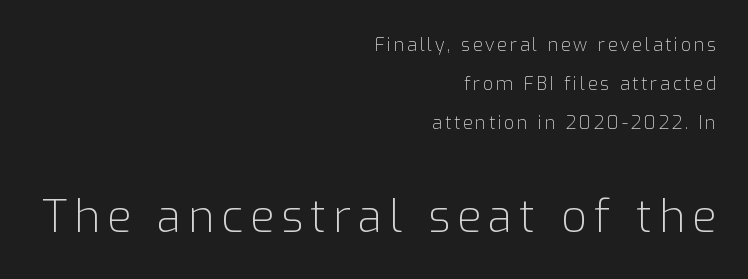
Q: Is the text bold? A: No.
Q: Is the text italic (slanted)? A: No, it is upright.
Q: Is the typeface a serif or a sans-serif typeface? A: Sans-serif.
Q: Is the text underlined? A: No.
Q: How is the paragraph aligned? A: Right-aligned.
Q: Is the spacing between lines tight, normal or loose? A: Loose.
Q: Which block of text is set in a larger size, the first (top) or the second (bottom)? A: The second (bottom) one.
Q: Width (condensed, normal, or wide)? A: Normal.
Q: Stroke contrast? A: Low.
Q: x-height? A: Medium.
Q: Monospaced? A: No.
